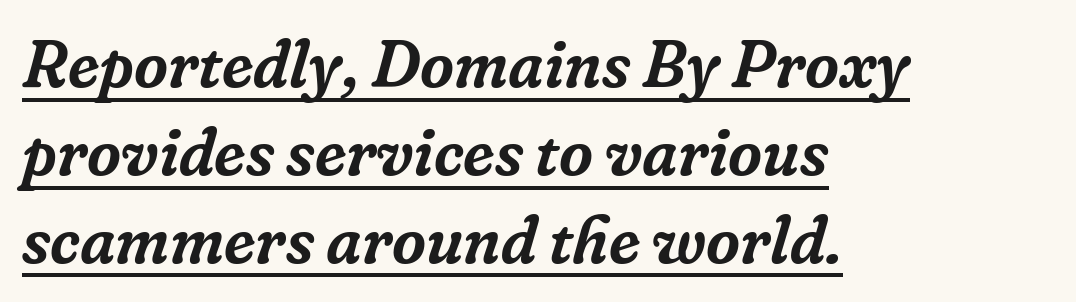
Q: Is the text italic (slanted)? A: Yes, it leans right by about 16 degrees.
Q: Is the typeface a serif or a sans-serif typeface? A: Serif.
Q: Is the text underlined? A: Yes.
Q: How is the paragraph aligned? A: Left-aligned.
Q: Is the spacing between letters normal or unusually wide? A: Normal.
Q: Is the spacing between lines tight, normal or loose? A: Normal.
Q: Width (condensed, normal, or wide)? A: Normal.
Q: Stroke contrast? A: Low.
Q: x-height? A: Medium.
Q: Monospaced? A: No.
